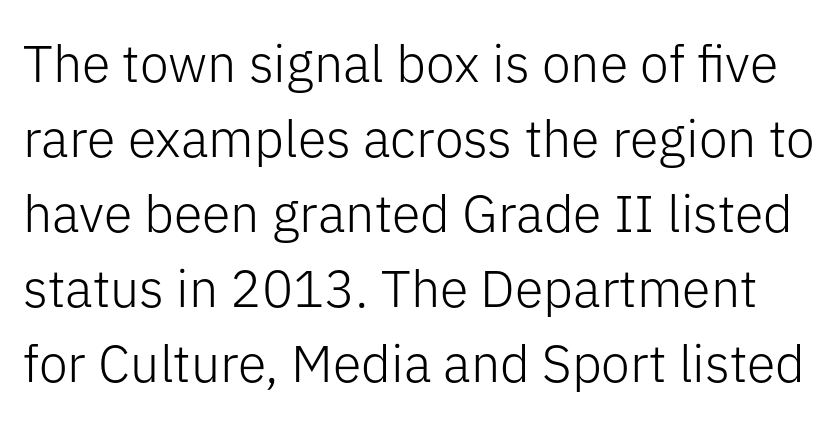
The image shows 52 px light sans-serif type, upright; set normal line spacing (1.44x), normal letter spacing, not underlined; low stroke contrast and a medium x-height.
